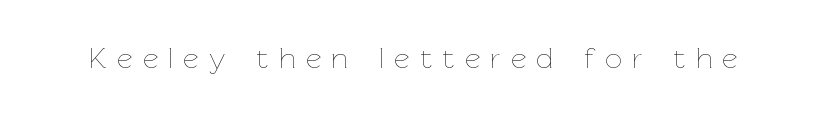
You can tell it's not italic because the verticals are truly vertical. Each stroke keeps to a modest, everyday thickness or less. No word sits above an underline. A typesetter would call this proportional, since set widths differ per character. A typesetter would call this heavily tracked-out type.
